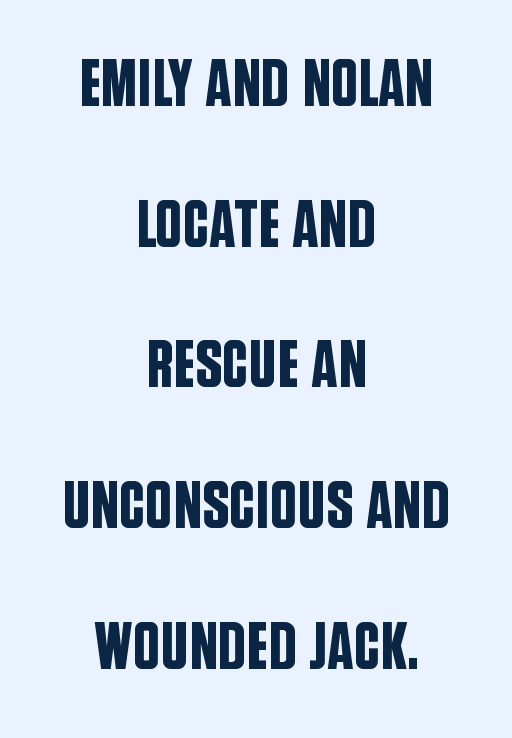
{"serif": "no", "italic": "no", "width": "condensed", "stroke_contrast": "low", "x_height": "large", "monospaced": "no", "underline": "no", "align": "center", "line_spacing": "loose", "line_spacing_ratio": 2.1, "letter_spacing": "normal", "letter_spacing_em": 0.0, "glyph_px": 67}
